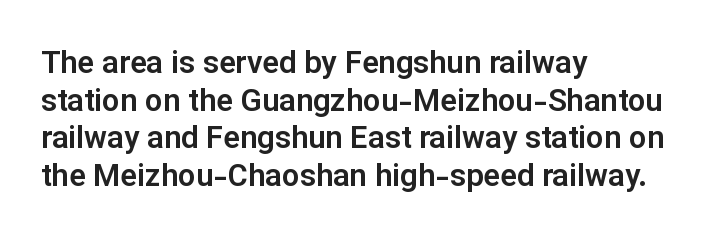
{"serif": "no", "italic": "no", "width": "normal", "stroke_contrast": "low", "x_height": "medium", "monospaced": "no", "underline": "no", "align": "left", "line_spacing_ratio": 1.21, "letter_spacing": "normal", "letter_spacing_em": 0.0, "glyph_px": 31}
